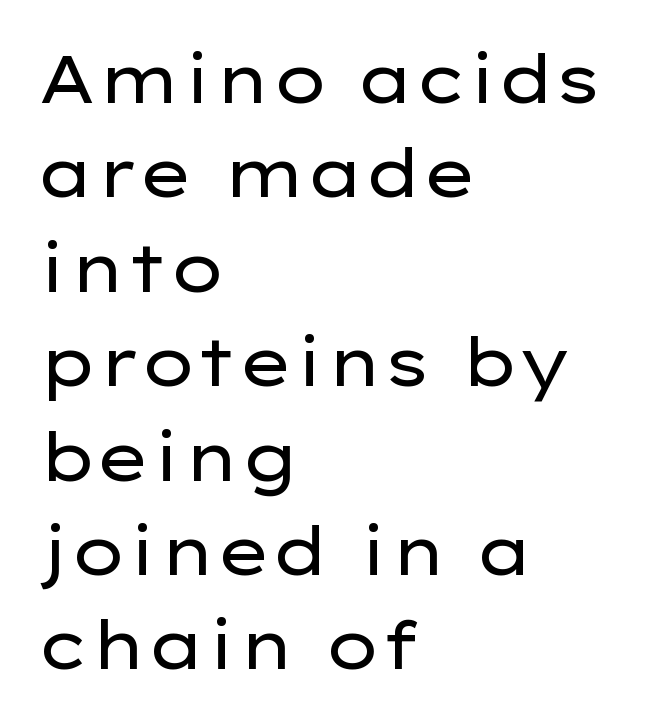
Q: Is the text bold? A: No.
Q: Is the text italic (slanted)? A: No, it is upright.
Q: Is the typeface a serif or a sans-serif typeface? A: Sans-serif.
Q: Is the text underlined? A: No.
Q: How is the paragraph aligned? A: Left-aligned.
Q: Is the spacing between letters normal or unusually wide? A: Normal.
Q: Is the spacing between lines tight, normal or loose? A: Normal.
Q: Width (condensed, normal, or wide)? A: Wide.
Q: Stroke contrast? A: Low.
Q: x-height? A: Medium.
Q: Monospaced? A: No.
